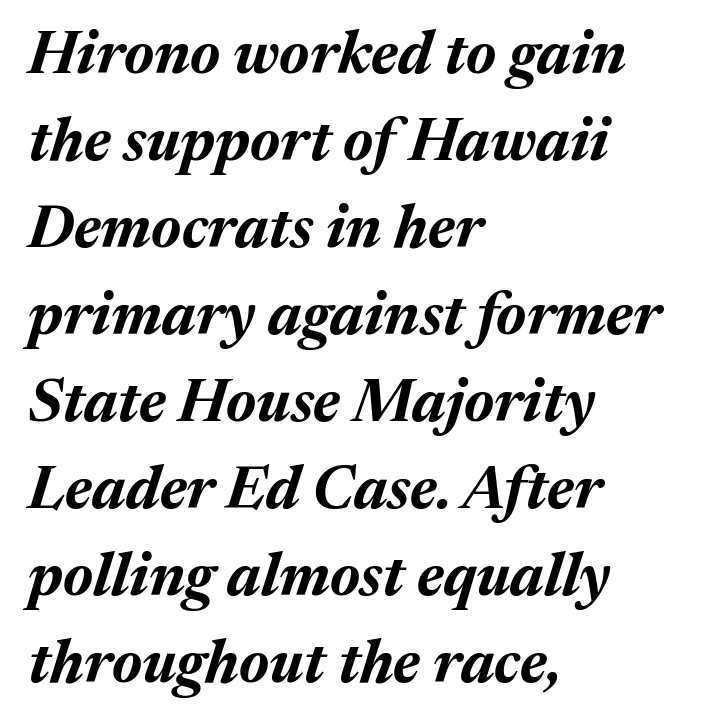
Q: Is the text bold? A: Yes.
Q: Is the text italic (slanted)? A: Yes, it leans right by about 17 degrees.
Q: Is the text underlined? A: No.
Q: How is the paragraph aligned? A: Left-aligned.
Q: Is the spacing between letters normal or unusually wide? A: Normal.
Q: Is the spacing between lines tight, normal or loose? A: Normal.
Q: Width (condensed, normal, or wide)? A: Normal.
Q: Stroke contrast? A: Medium.
Q: x-height? A: Medium.
Q: Monospaced? A: No.
